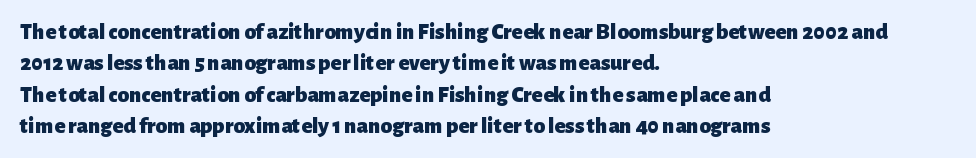
If you drew a line through each stem, it would be perfectly vertical. The face used here has the dense, thick strokes of a bold. All the whitespace from short lines collects on the right. Observe the ordinary spacing: letters are neighbours, not strangers. Rule under the text: the space is simply empty.
